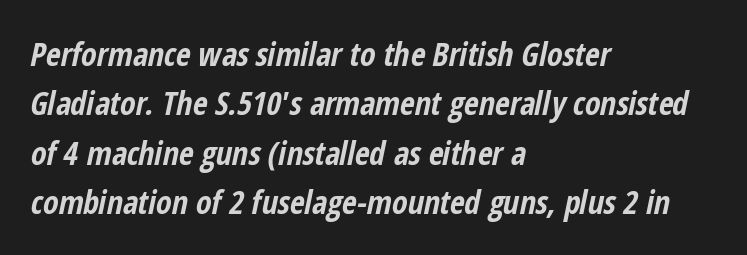
{"italic": "yes", "lean": "right", "slant_degrees": 12, "bold": "yes", "weight": "bold", "width": "condensed", "stroke_contrast": "low", "x_height": "medium", "monospaced": "no", "underline": "no", "align": "left", "line_spacing": "normal", "line_spacing_ratio": 1.54, "letter_spacing": "normal", "letter_spacing_em": 0.0, "glyph_px": 32}
